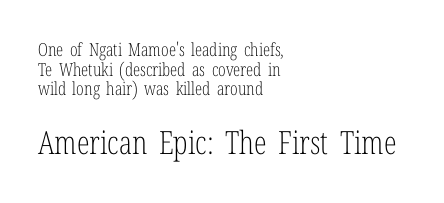
Q: Is the text bold? A: No.
Q: Is the text italic (slanted)? A: No, it is upright.
Q: Is the typeface a serif or a sans-serif typeface? A: Serif.
Q: Is the text underlined? A: No.
Q: How is the paragraph aligned? A: Left-aligned.
Q: Is the spacing between letters normal or unusually wide? A: Normal.
Q: Is the spacing between lines tight, normal or loose? A: Tight.
Q: Which block of text is set in a larger size, the first (top) or the second (bottom)? A: The second (bottom) one.
Q: Width (condensed, normal, or wide)? A: Condensed.
Q: Stroke contrast? A: Low.
Q: x-height? A: Medium.
Q: Monospaced? A: No.
